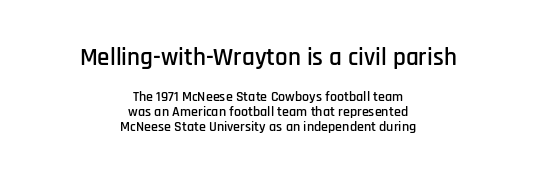
The image shows 25 px text type, upright; set centered, tight line spacing (1.06x), normal letter spacing, not underlined; the first (top) block is 1.79x larger.
